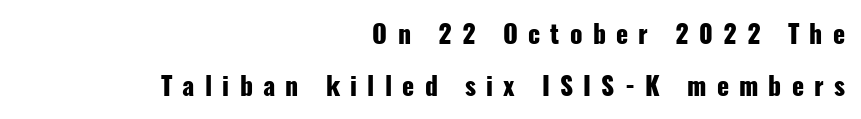
{"italic": "no", "bold": "yes", "underline": "no", "align": "right", "line_spacing": "loose", "line_spacing_ratio": 2.07, "letter_spacing": "wide", "letter_spacing_em": 0.41, "glyph_px": 25}
